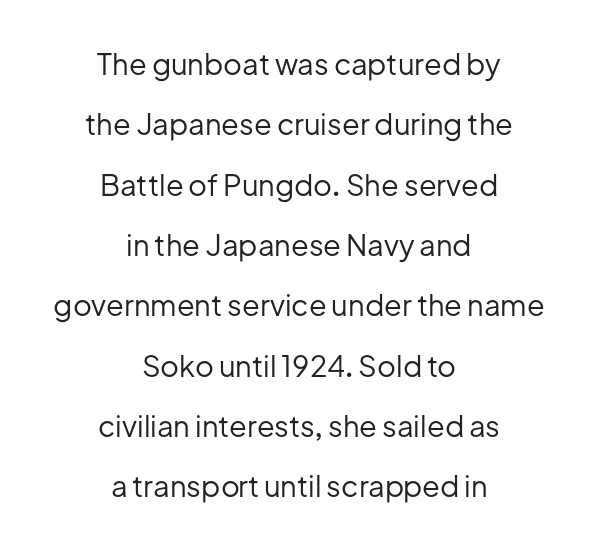
{"serif": "no", "italic": "no", "bold": "no", "weight": "regular", "width": "normal", "stroke_contrast": "low", "x_height": "medium", "monospaced": "no", "underline": "no", "align": "center", "line_spacing": "loose", "line_spacing_ratio": 2.08, "letter_spacing": "normal", "letter_spacing_em": 0.0, "glyph_px": 29}
